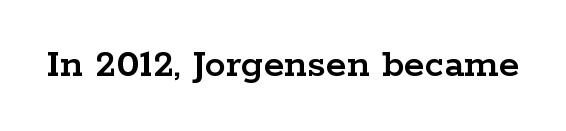
What stands out about the letter spacing? Nothing — it is the standard amount. Glance below the letters and you will spot only blank space. Does the lettering tilt? It doesn't — this is upright. The text was rendered using a seriffed face with decorative stroke endings. The passage shown is typed in a proportional face where columns would drift.
